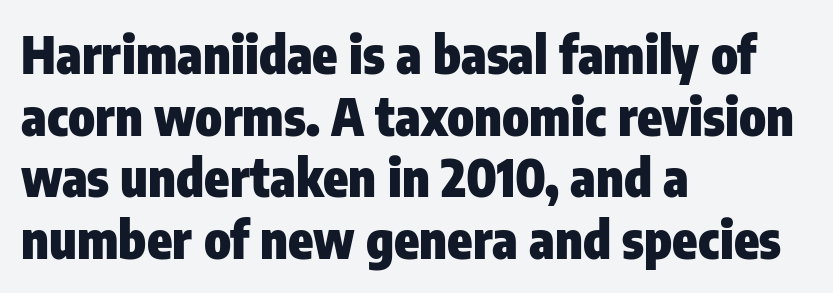
The image shows 51 px heavy, condensed sans-serif type, upright; set left-aligned, line spacing 1.21x, normal letter spacing, not underlined; low stroke contrast and a medium x-height.
